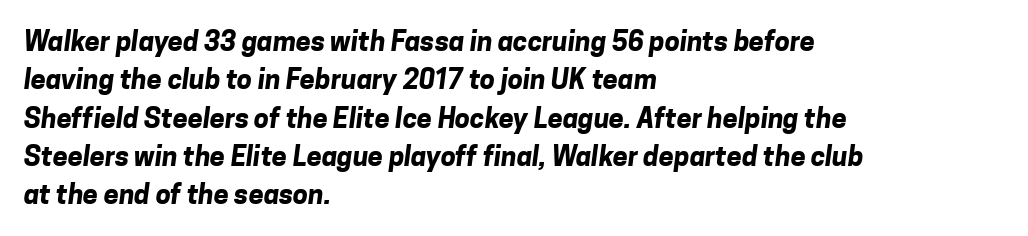
The image shows 27 px bold type; set left-aligned, normal line spacing (1.42x), normal letter spacing, not underlined.
